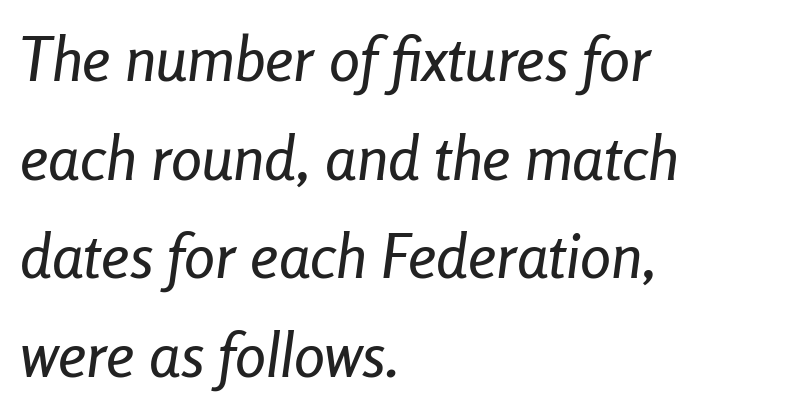
The image shows 62 px condensed type, italic (leaning right); set left-aligned, normal line spacing (1.59x), normal letter spacing, not underlined; low stroke contrast and a medium x-height.
